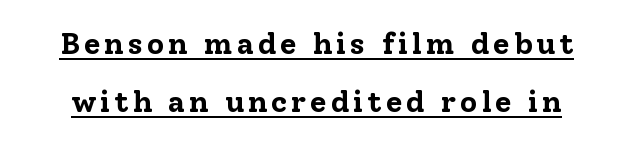
{"serif": "yes", "italic": "no", "bold": "yes", "weight": "bold", "width": "normal", "stroke_contrast": "low", "x_height": "medium", "monospaced": "no", "underline": "yes", "line_spacing": "loose", "line_spacing_ratio": 1.95, "glyph_px": 30}
